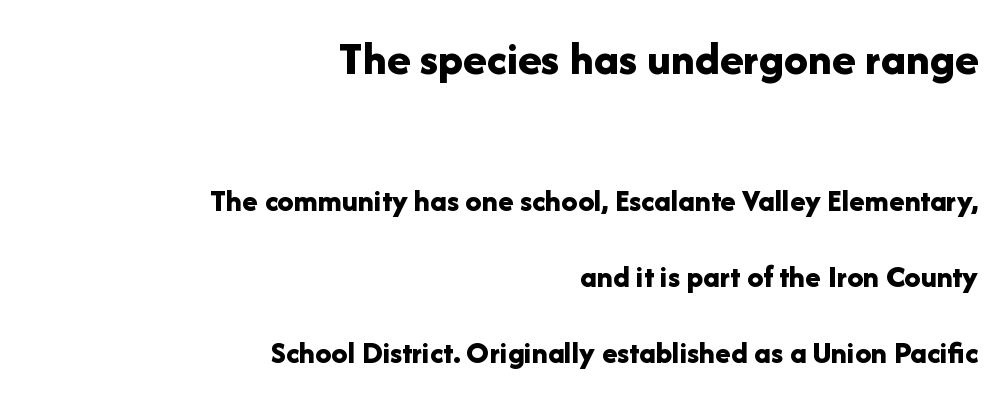
Emphasis by weight is at full strength: bold. Posture: vertical. Beneath every word, the page is bare. A student would call this right alignment; a typographer would say flush right, rag left.
